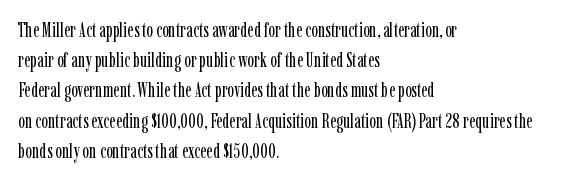
Q: Is the text bold? A: No.
Q: Is the text italic (slanted)? A: No, it is upright.
Q: Is the text underlined? A: No.
Q: How is the paragraph aligned? A: Left-aligned.
Q: Is the spacing between letters normal or unusually wide? A: Normal.
Q: Is the spacing between lines tight, normal or loose? A: Normal.
